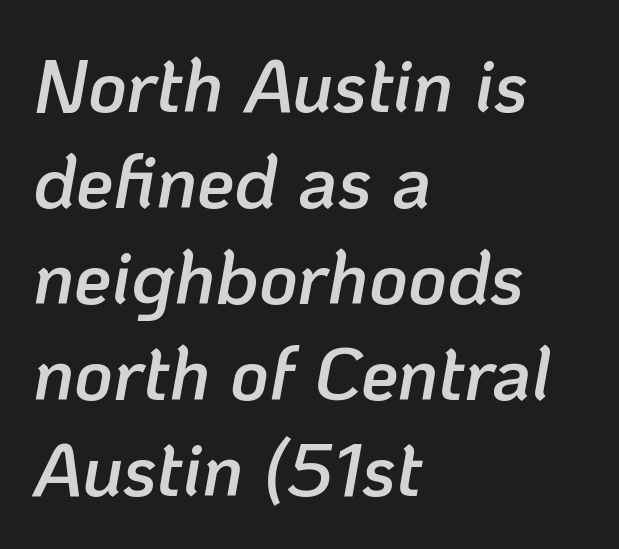
The image shows 75 px semibold type, italic (leaning right); set left-aligned, normal line spacing (1.28x), normal letter spacing, not underlined; low stroke contrast and a medium x-height.
